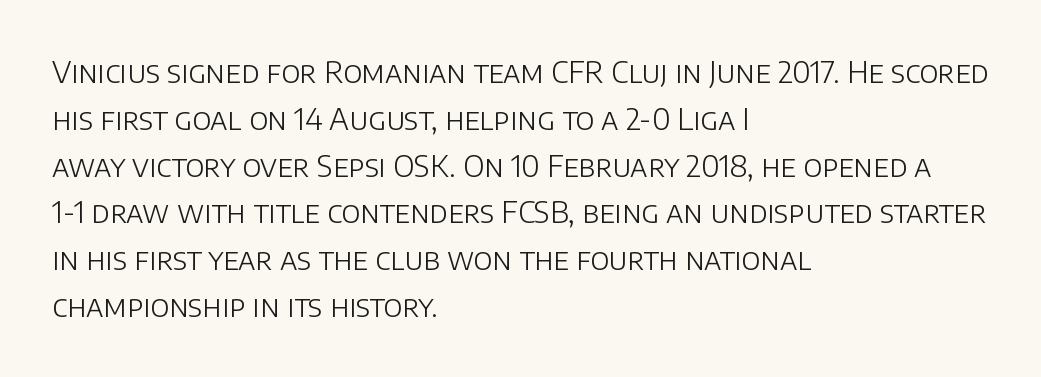
A typesetter would call this zero additional tracking. These lines are set flush left with a ragged right edge. Stroke mass is kept to a normal reading level or below. Just letters on the line, the space beneath them empty.
